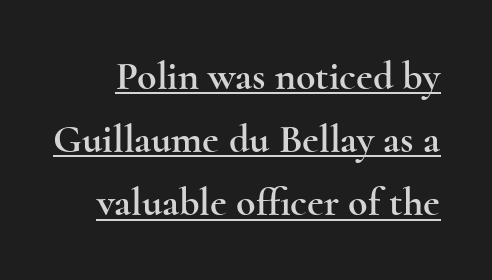
The tracking reads as untouched default to a designer's eye. Glance below the letters and you will spot a drawn line. Character widths vary here, with narrow letters taking less room than wide ones. The space between consecutive lines is moderate.
